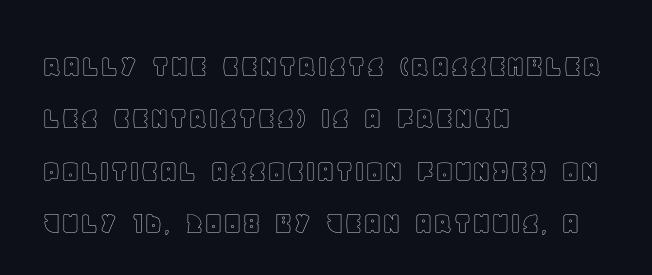
The image shows 33 px text type, upright; set left-aligned, normal line spacing (1.59x), normal letter spacing, not underlined; a large x-height.
